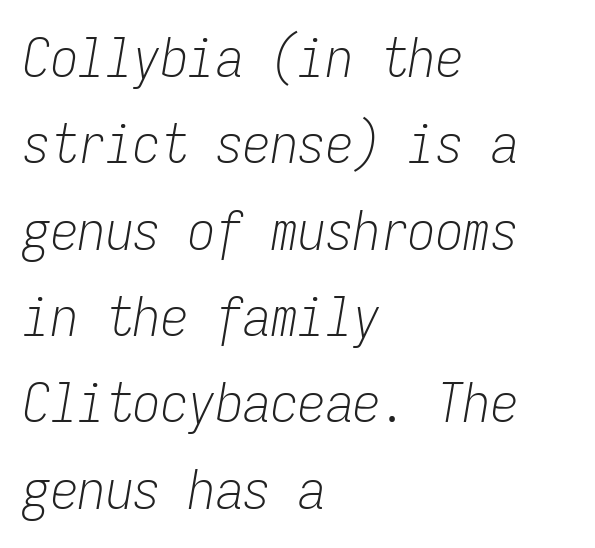
The font's italic variant was chosen for this text. Unmarked baselines from the first word to the last. Letter spacing: default. Horizontal bands of white between lines are of average thickness. This sample has the even, mechanical cadence of fixed-width lettering. Think standard paragraph weight, or any step lighter than that.
